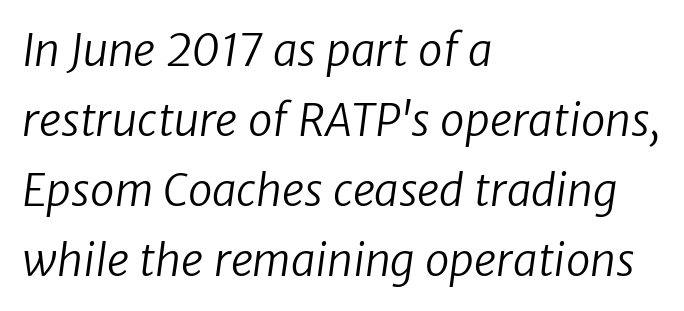
The image shows 44 px regular-weight sans-serif type; set left-aligned, normal line spacing (1.59x), normal letter spacing, not underlined; low stroke contrast and a medium x-height.
